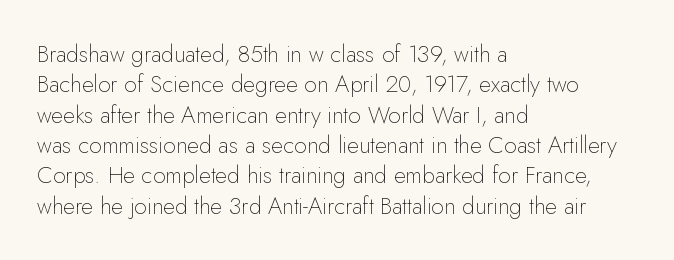
The space directly below the letters is spotless. Caption: standard tracking, unaltered. Vertically, the passage feels balanced, rows spaced as you'd expect. Does the lettering tilt? It doesn't — this is upright.
